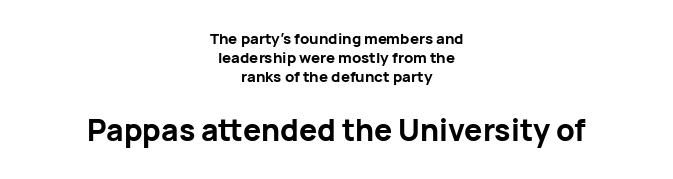
The image shows 30 px bold sans-serif type, upright; set centered, normal line spacing (1.27x), normal letter spacing, not underlined; the second (bottom) block is 2.0x larger; low stroke contrast and a medium x-height.
